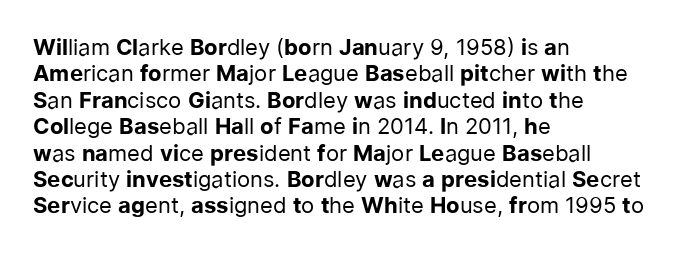
This sample uses an upright cut, with every glyph sitting square on the baseline. Underlining? Definitely not there. Heaviness? Minimal to ordinary, like unemphasized prose. Short note: letters normally spaced. Where is the straight margin? On the left.
